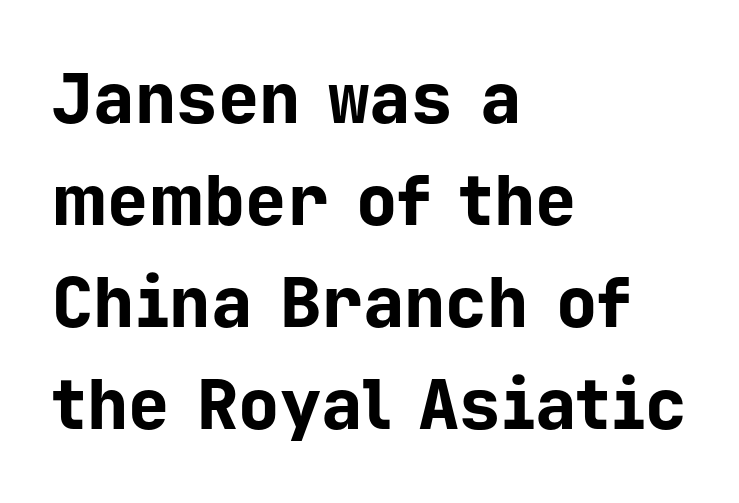
{"serif": "no", "italic": "no", "bold": "yes", "weight": "bold", "width": "normal", "stroke_contrast": "low", "x_height": "medium", "monospaced": "yes", "underline": "no", "align": "left", "line_spacing": "normal", "line_spacing_ratio": 1.48, "letter_spacing": "normal", "letter_spacing_em": 0.0, "glyph_px": 69}
